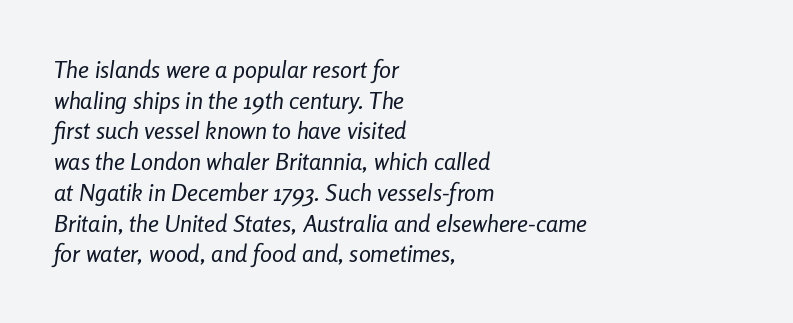
No heavy texture on the line: the type isn't bold. The specimen omits any rule beneath the text block's lines. A typesetter would mark this as italic. The line texture is even and compact thanks to regular tracking. The paragraph shown leans on its left margin. Summary of vertical rhythm: regular, with standard interline spacing.
